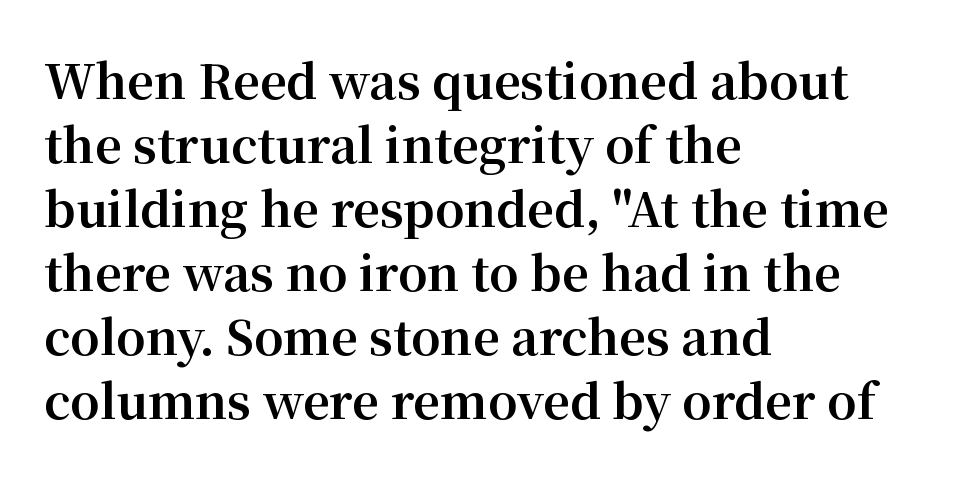
{"serif": "yes", "italic": "no", "bold": "yes", "weight": "bold", "width": "normal", "stroke_contrast": "medium", "x_height": "medium", "monospaced": "no", "underline": "no", "align": "left", "line_spacing": "normal", "line_spacing_ratio": 1.36, "letter_spacing": "normal", "letter_spacing_em": 0.0, "glyph_px": 47}
